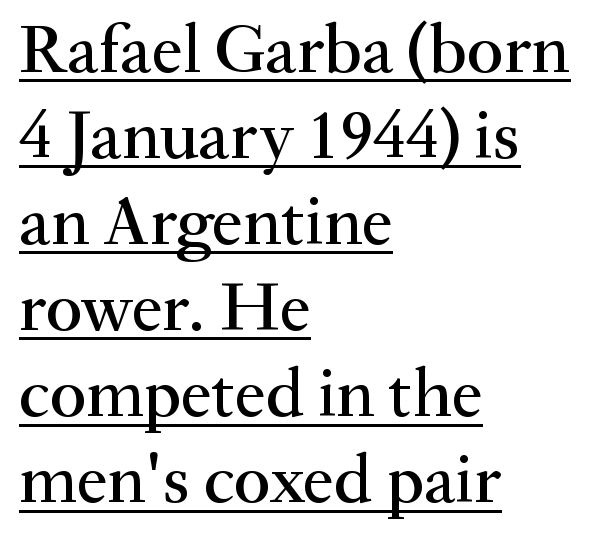
Q: Is the text italic (slanted)? A: No, it is upright.
Q: Is the typeface a serif or a sans-serif typeface? A: Serif.
Q: Is the text underlined? A: Yes.
Q: How is the paragraph aligned? A: Left-aligned.
Q: Is the spacing between letters normal or unusually wide? A: Normal.
Q: Width (condensed, normal, or wide)? A: Normal.
Q: Stroke contrast? A: Medium.
Q: x-height? A: Small.
Q: Monospaced? A: No.
